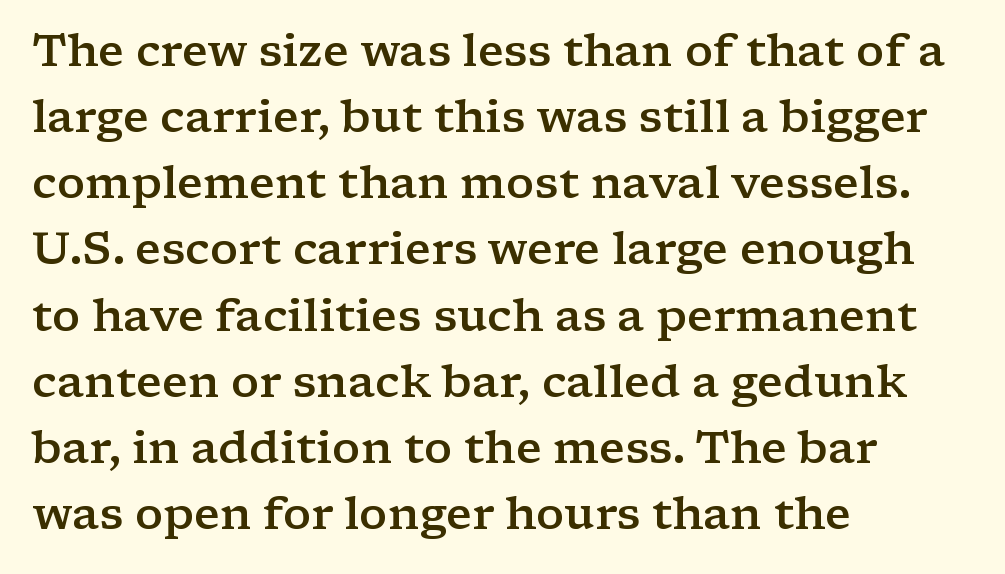
The image shows 45 px semibold, wide serif type, upright; set left-aligned, normal line spacing (1.47x), normal letter spacing, not underlined; low stroke contrast and a medium x-height.
